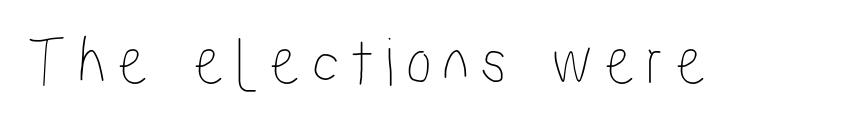
Posture: straight, roman, zero tilt. Each row of text sits above clean, open space. Think of a printed novel: that variable character pitch is what you see here.
